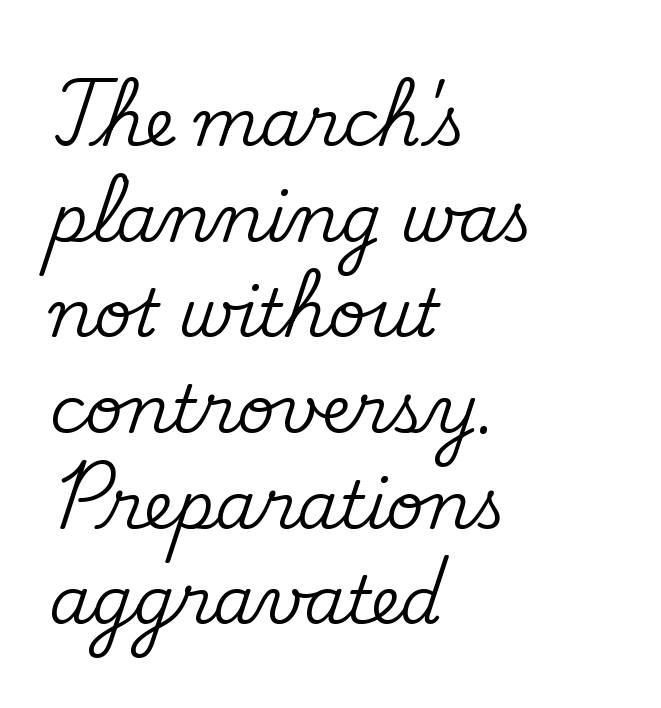
Q: Is the text italic (slanted)? A: Yes.
Q: Is the text underlined? A: No.
Q: How is the paragraph aligned? A: Left-aligned.
Q: Is the spacing between letters normal or unusually wide? A: Normal.
Q: Is the spacing between lines tight, normal or loose? A: Normal.
Q: Width (condensed, normal, or wide)? A: Normal.
Q: Stroke contrast? A: Medium.
Q: x-height? A: Small.
Q: Monospaced? A: No.
